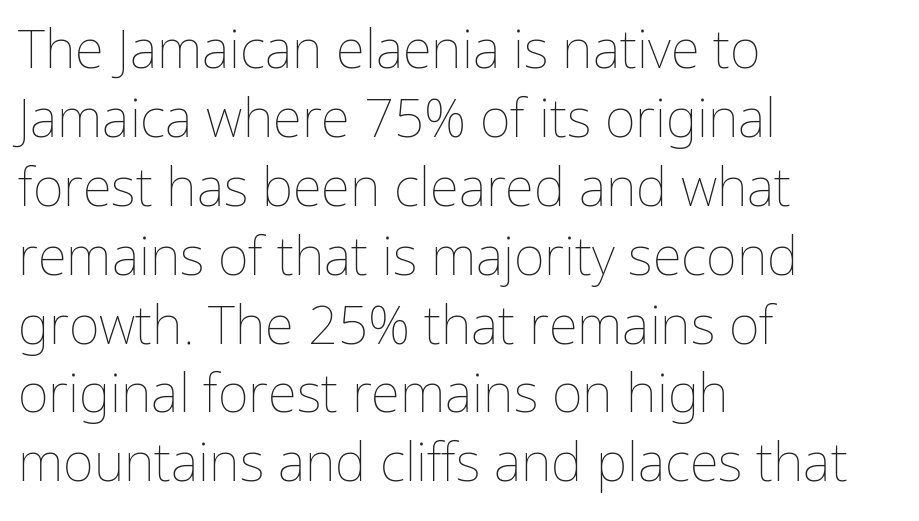
Q: Is the text bold? A: No.
Q: Is the text italic (slanted)? A: No, it is upright.
Q: Is the text underlined? A: No.
Q: How is the paragraph aligned? A: Left-aligned.
Q: Is the spacing between letters normal or unusually wide? A: Normal.
Q: Is the spacing between lines tight, normal or loose? A: Normal.
Q: Width (condensed, normal, or wide)? A: Normal.
Q: Stroke contrast? A: Low.
Q: x-height? A: Medium.
Q: Monospaced? A: No.
